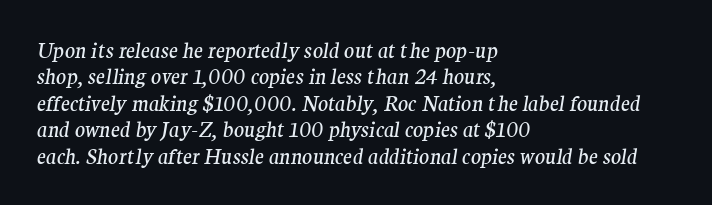
{"italic": "yes", "lean": "right", "slant_degrees": 9, "bold": "no", "underline": "no", "align": "left", "line_spacing": "normal", "line_spacing_ratio": 1.26, "letter_spacing": "normal", "letter_spacing_em": 0.0, "glyph_px": 21}
